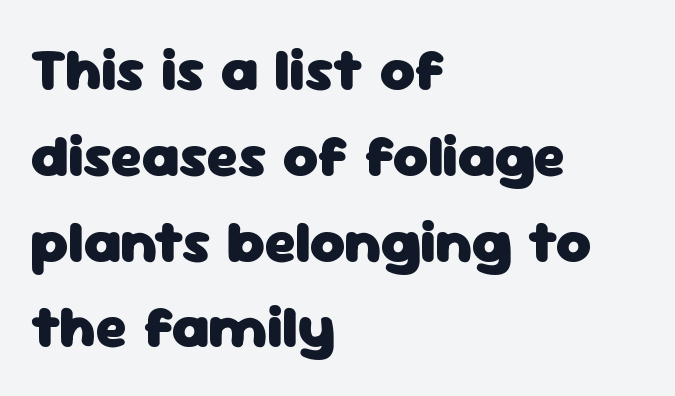
The image shows 60 px heavy sans-serif type, upright; set left-aligned, normal line spacing (1.43x), normal letter spacing, not underlined; low stroke contrast and a medium x-height.
